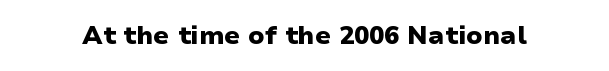
The image shows 25 px bold type, upright; set normal letter spacing, not underlined.
